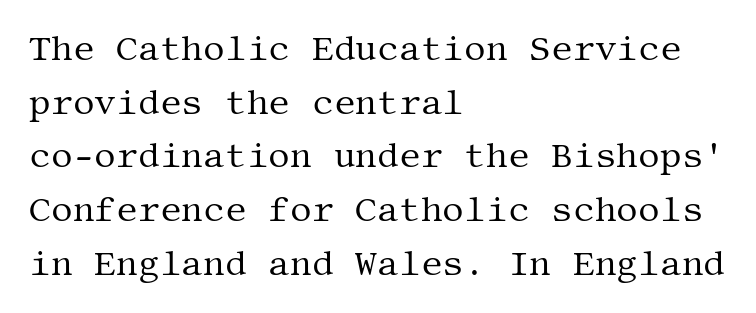
Q: Is the text bold? A: No.
Q: Is the text italic (slanted)? A: No, it is upright.
Q: Is the typeface a serif or a sans-serif typeface? A: Serif.
Q: Is the text underlined? A: No.
Q: How is the paragraph aligned? A: Left-aligned.
Q: Is the spacing between letters normal or unusually wide? A: Normal.
Q: Is the spacing between lines tight, normal or loose? A: Normal.
Q: Width (condensed, normal, or wide)? A: Normal.
Q: Stroke contrast? A: Medium.
Q: x-height? A: Large.
